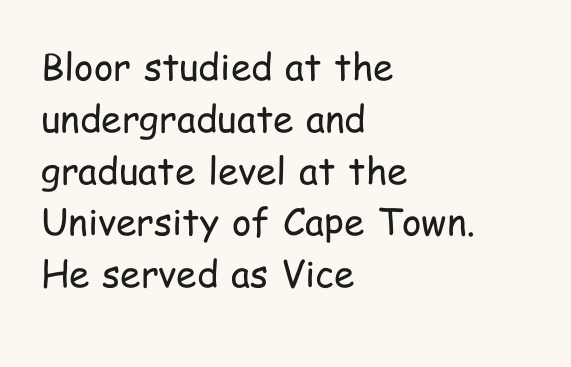
The line texture is even and compact thanks to regular tracking. Notice how the stems are strictly vertical — no italics here. Which margin do the lines hug? The left one — the right edge is uneven. These glyphs show unthickened strokes, regular width or finer. The rendering uses natural spacing where letterforms have individual widths.
